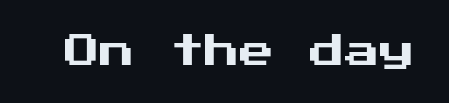
There is no visible air inserted between adjacent glyphs. The glyphs are unaccompanied by any horizontal stroke below them. This sample uses a sans-serif face. When letters stand straight like this, we call the style roman or upright.
